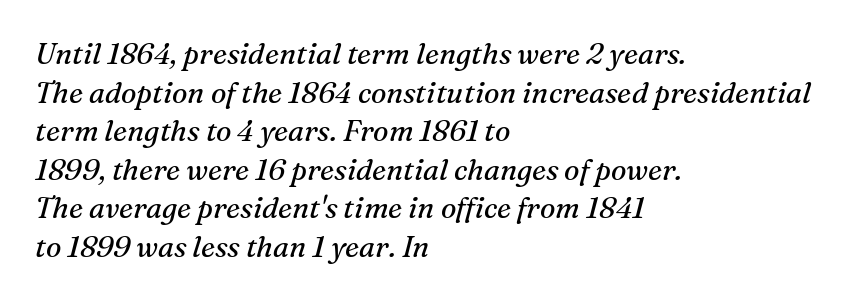
Descenders hang freely into open space. The leading is moderate, giving the passage an even texture. Heaviness? Minimal to ordinary, like unemphasized prose. Character widths vary here, with narrow letters taking less room than wide ones. Line starts are locked; line ends wander. The rendering keeps characters at their native spacing.
